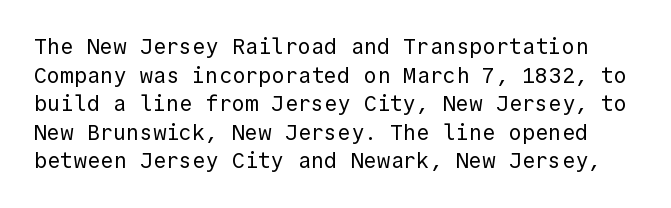
Q: Is the text bold? A: No.
Q: Is the text italic (slanted)? A: No, it is upright.
Q: Is the text underlined? A: No.
Q: Is the spacing between letters normal or unusually wide? A: Normal.
Q: Is the spacing between lines tight, normal or loose? A: Normal.
